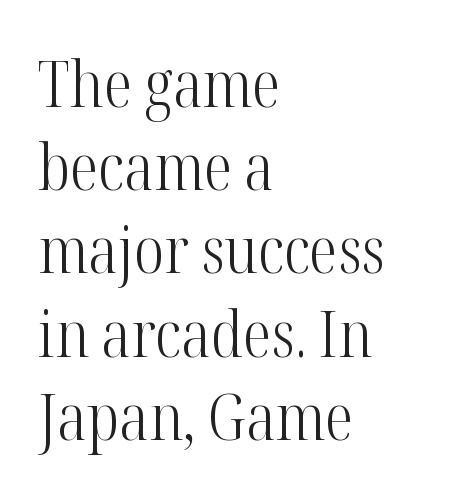
Leftover space on each line is placed entirely after the last word. Little horizontal feet cap the strokes, marking this as serif type. This sample has the flowing, uneven cadence of proportional lettering. Quick note: underline off. Every stem runs plumb, perpendicular to the baseline.
